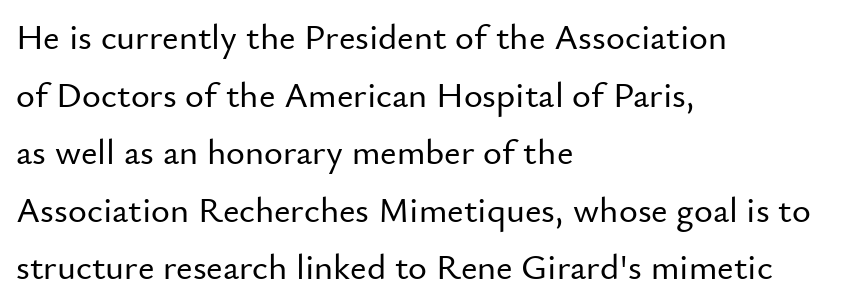
Q: Is the text italic (slanted)? A: No, it is upright.
Q: Is the typeface a serif or a sans-serif typeface? A: Sans-serif.
Q: Is the text underlined? A: No.
Q: How is the paragraph aligned? A: Left-aligned.
Q: Is the spacing between letters normal or unusually wide? A: Normal.
Q: Is the spacing between lines tight, normal or loose? A: Normal.
Q: Width (condensed, normal, or wide)? A: Normal.
Q: Stroke contrast? A: Low.
Q: x-height? A: Small.
Q: Monospaced? A: No.
